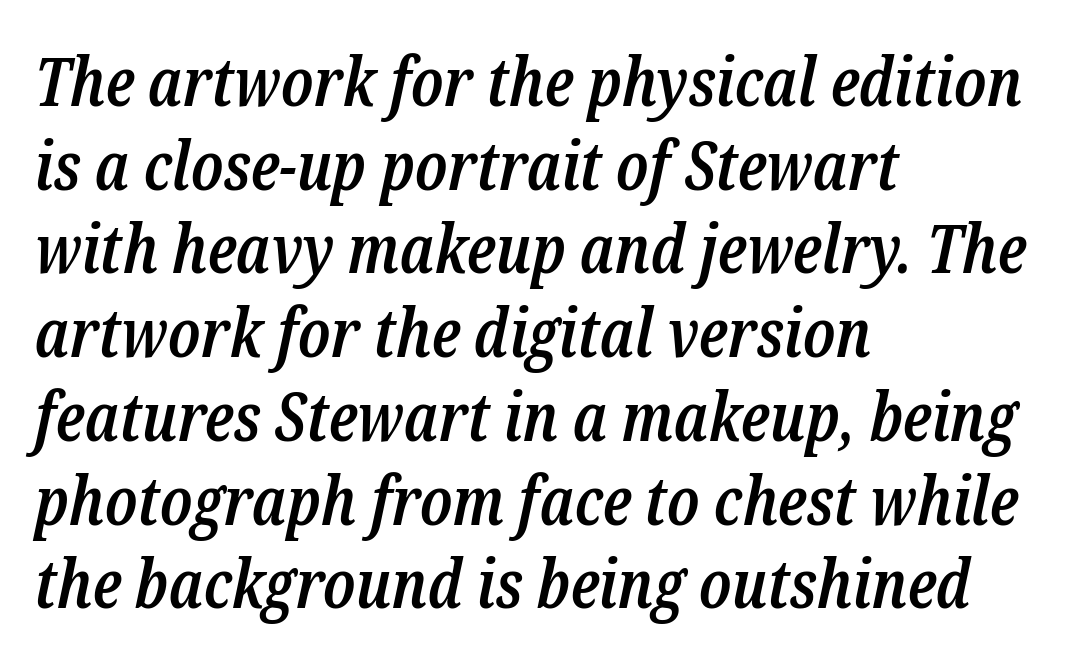
These lines stack with their left ends in a neat column. Words appear dense and cohesive because spacing is normal. Stems and bowls a touch heavier than normal — semibold. A typesetter would call this proportional, since set widths differ per character.
